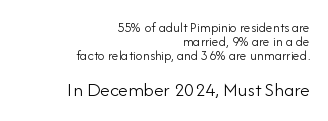
The rendering keeps characters at their native spacing. No italicization has been applied; the sample stays upright. Caption: multi-line text, flush right, ragged left. Summary of vertical rhythm: compact, with narrow interline spacing. The passage shown is not bold in any degree. Only glyphs here, with clear space below each row.
